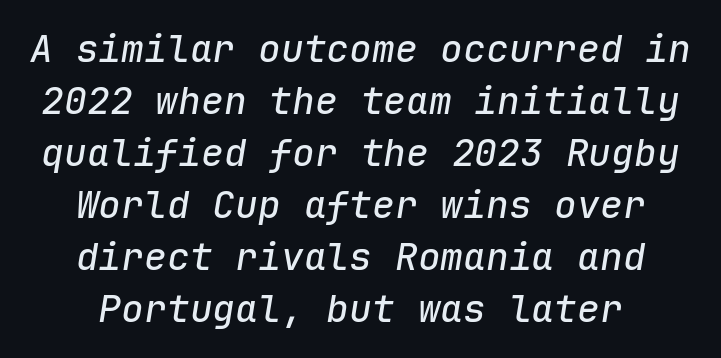
The image shows 38 px text type, italic (leaning right), monospaced; set centered, normal line spacing (1.37x), normal letter spacing, not underlined; low stroke contrast and a medium x-height.
